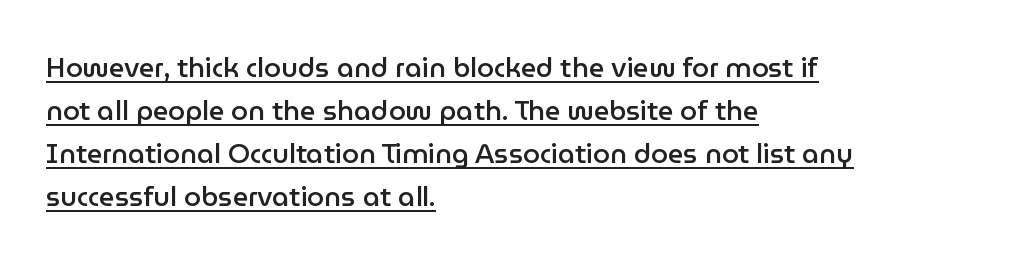
The image shows 27 px text type, upright; set left-aligned, normal line spacing (1.59x), normal letter spacing, underlined.
